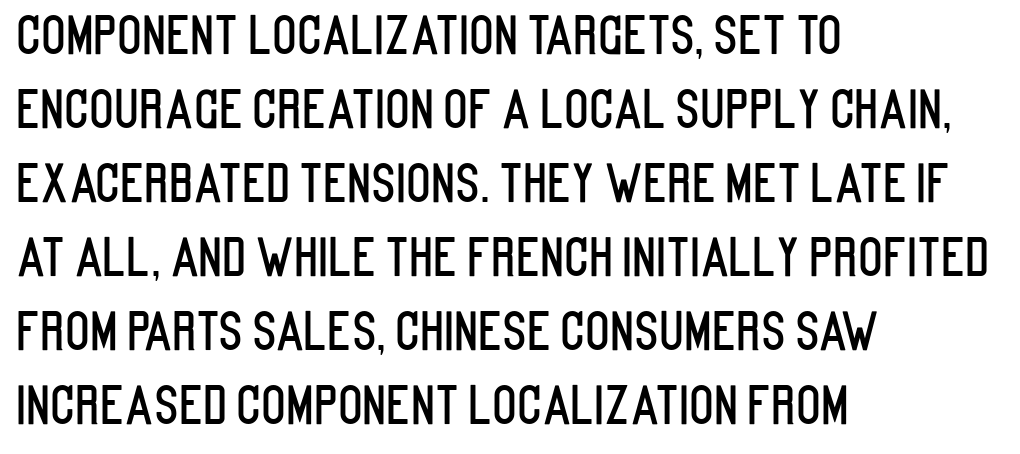
Q: Is the text italic (slanted)? A: No, it is upright.
Q: Is the typeface a serif or a sans-serif typeface? A: Sans-serif.
Q: Is the text underlined? A: No.
Q: How is the paragraph aligned? A: Left-aligned.
Q: Is the spacing between letters normal or unusually wide? A: Normal.
Q: Is the spacing between lines tight, normal or loose? A: Normal.
Q: Width (condensed, normal, or wide)? A: Condensed.
Q: Stroke contrast? A: Low.
Q: x-height? A: Large.
Q: Monospaced? A: No.
